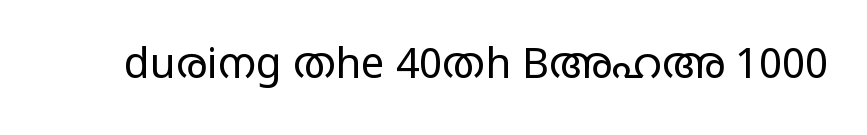
{"serif": "no", "italic": "no", "bold": "no", "weight": "regular", "width": "wide", "stroke_contrast": "low", "x_height": "large", "monospaced": "no", "underline": "no", "letter_spacing": "normal", "letter_spacing_em": 0.0, "glyph_px": 42}
